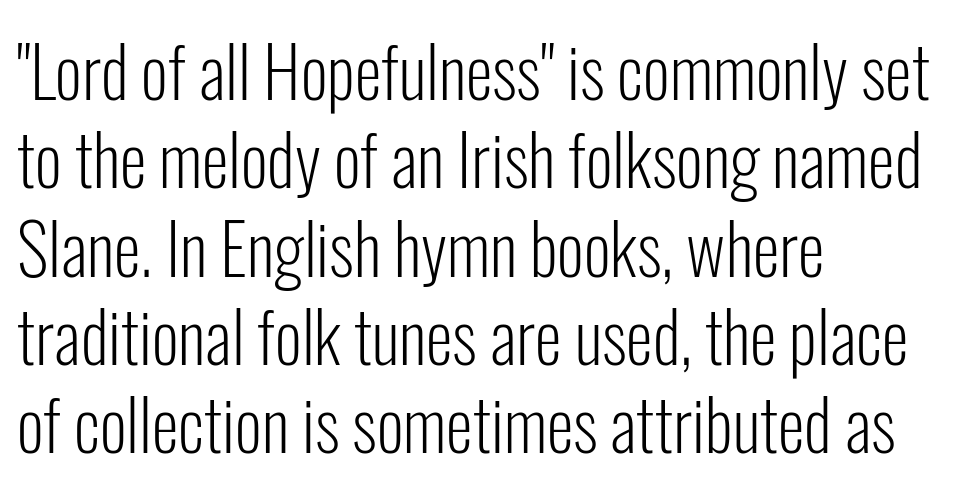
Q: Is the text bold? A: No.
Q: Is the text italic (slanted)? A: No, it is upright.
Q: Is the typeface a serif or a sans-serif typeface? A: Sans-serif.
Q: Is the text underlined? A: No.
Q: How is the paragraph aligned? A: Left-aligned.
Q: Is the spacing between letters normal or unusually wide? A: Normal.
Q: Is the spacing between lines tight, normal or loose? A: Normal.
Q: Width (condensed, normal, or wide)? A: Condensed.
Q: Stroke contrast? A: Low.
Q: x-height? A: Medium.
Q: Monospaced? A: No.
